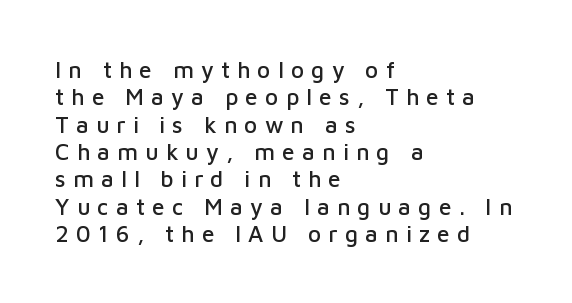
{"italic": "no", "underline": "no", "align": "left", "line_spacing_ratio": 1.19, "letter_spacing": "wide", "letter_spacing_em": 0.31, "glyph_px": 23}
